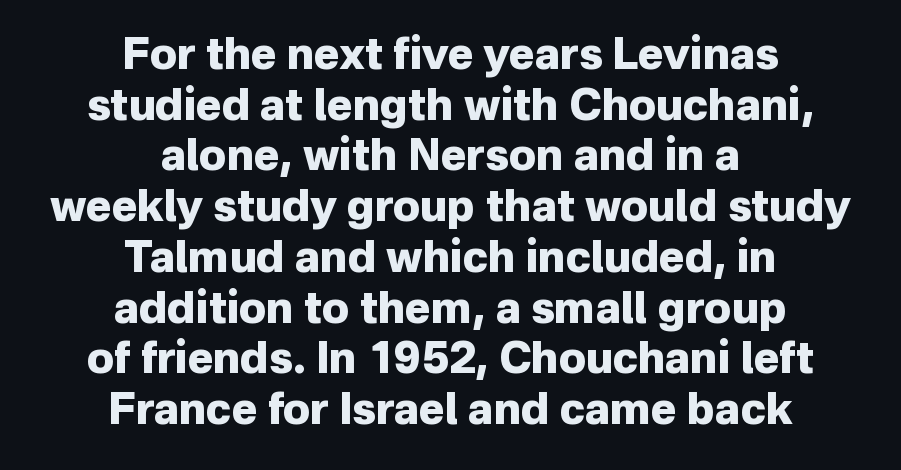
{"serif": "no", "italic": "no", "bold": "yes", "weight": "heavy", "width": "normal", "stroke_contrast": "low", "x_height": "medium", "monospaced": "no", "underline": "no", "align": "center", "line_spacing_ratio": 1.18, "letter_spacing": "normal", "letter_spacing_em": 0.0, "glyph_px": 43}
